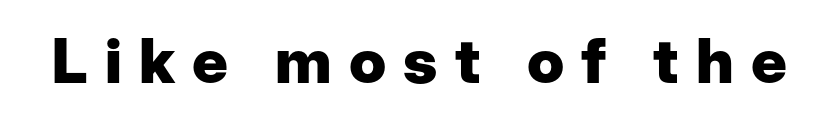
{"serif": "no", "italic": "no", "bold": "yes", "weight": "heavy", "width": "normal", "stroke_contrast": "low", "x_height": "medium", "monospaced": "no", "underline": "no", "letter_spacing": "wide", "letter_spacing_em": 0.28, "glyph_px": 62}
